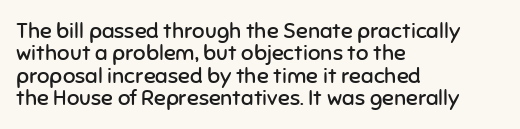
Q: Is the text bold? A: No.
Q: Is the text italic (slanted)? A: No, it is upright.
Q: Is the text underlined? A: No.
Q: How is the paragraph aligned? A: Left-aligned.
Q: Is the spacing between letters normal or unusually wide? A: Normal.
Q: Is the spacing between lines tight, normal or loose? A: Tight.
